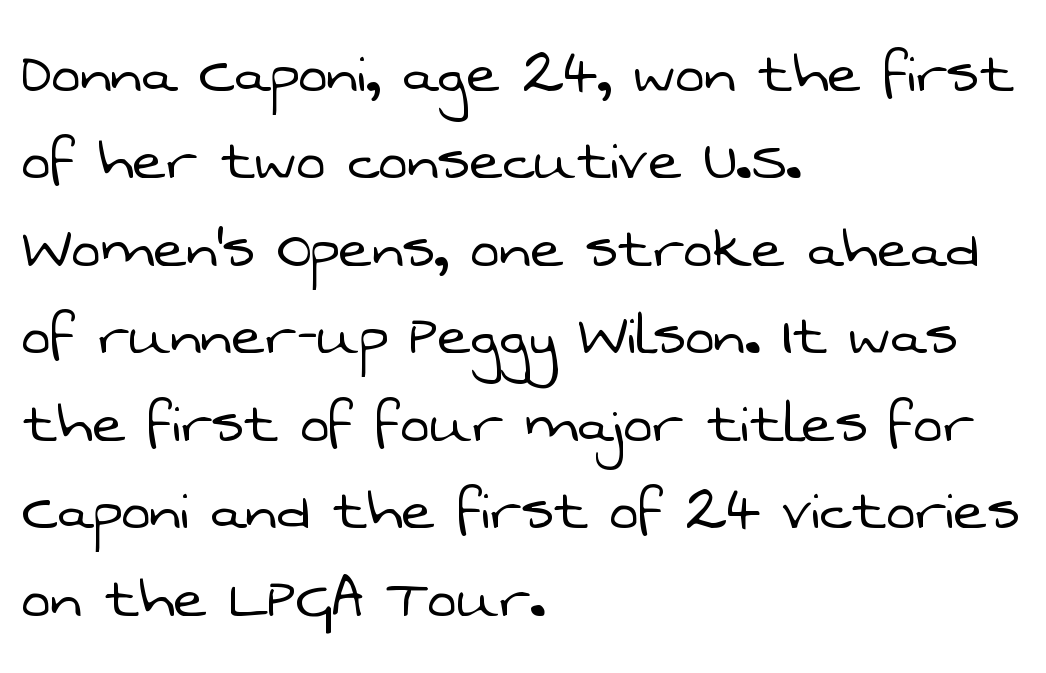
{"serif": "no", "bold": "no", "weight": "light", "width": "normal", "stroke_contrast": "low", "x_height": "medium", "monospaced": "no", "underline": "no", "align": "left", "line_spacing": "normal", "line_spacing_ratio": 1.25, "letter_spacing": "normal", "letter_spacing_em": 0.0, "glyph_px": 70}
